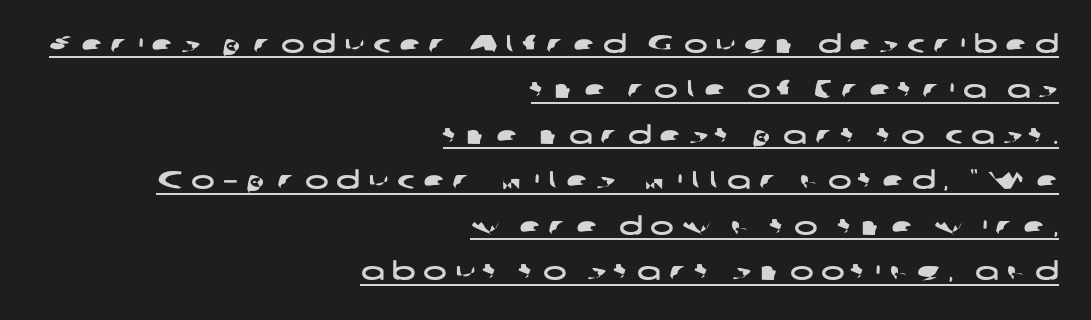
Q: Is the text underlined? A: Yes.
Q: How is the paragraph aligned? A: Right-aligned.
Q: Is the spacing between letters normal or unusually wide? A: Unusually wide.
